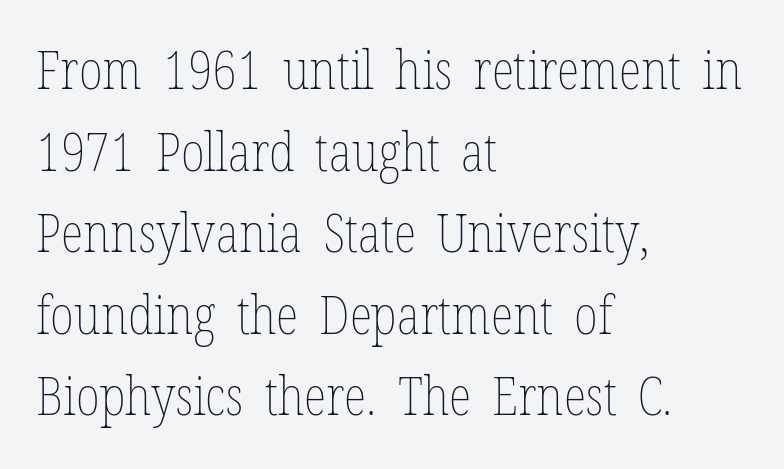
{"italic": "no", "bold": "no", "weight": "thin", "width": "condensed", "stroke_contrast": "low", "x_height": "medium", "monospaced": "no", "underline": "no", "align": "left", "line_spacing": "normal", "line_spacing_ratio": 1.54, "letter_spacing": "normal", "letter_spacing_em": 0.0, "glyph_px": 53}
